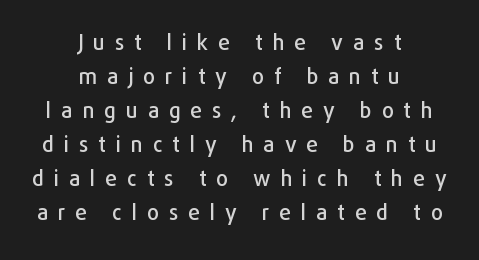
Every row of glyphs is offset so its center matches the block's center. Compared with typical body copy, the letter spacing here is much looser. It's the straight-up-and-down kind of type. The passage shown stacks its lines at a standard gap.
